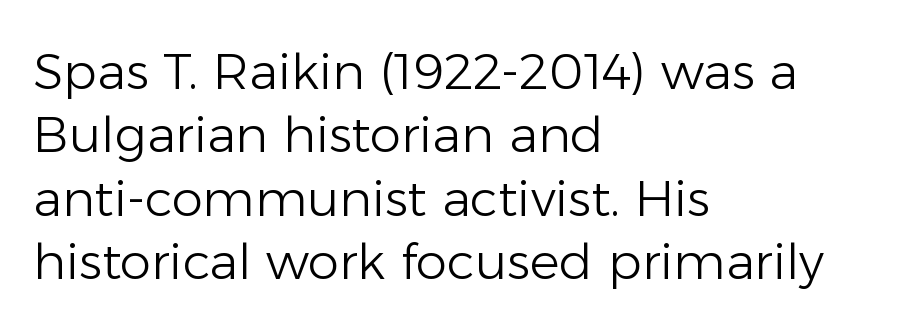
{"serif": "no", "italic": "no", "bold": "no", "weight": "light", "width": "normal", "stroke_contrast": "low", "x_height": "medium", "monospaced": "no", "underline": "no", "align": "left", "line_spacing": "normal", "line_spacing_ratio": 1.27, "letter_spacing": "normal", "letter_spacing_em": 0.0, "glyph_px": 50}
